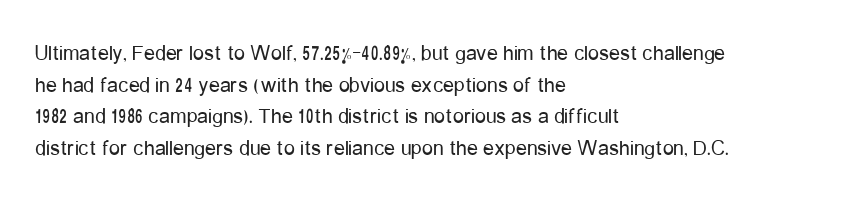
{"italic": "no", "bold": "no", "underline": "no", "align": "left", "line_spacing": "normal", "line_spacing_ratio": 1.44, "letter_spacing": "normal", "letter_spacing_em": 0.0, "glyph_px": 22}
